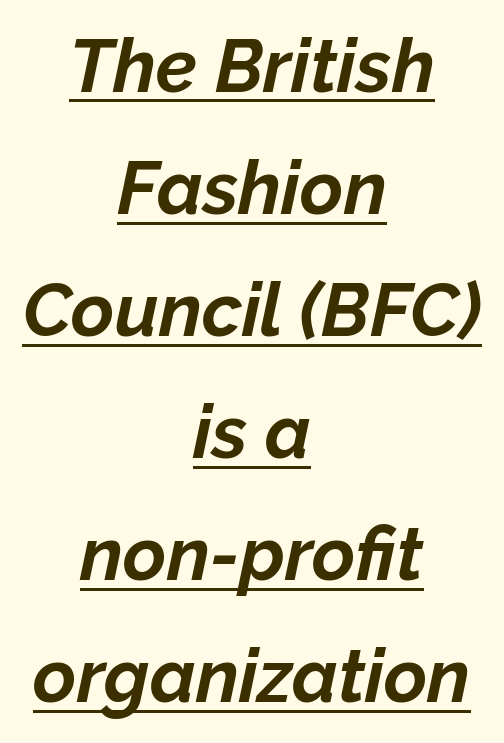
{"italic": "yes", "lean": "right", "slant_degrees": 12, "bold": "yes", "weight": "bold", "width": "normal", "stroke_contrast": "low", "x_height": "medium", "monospaced": "no", "underline": "yes", "align": "center", "line_spacing": "normal", "line_spacing_ratio": 1.65, "letter_spacing": "normal", "letter_spacing_em": 0.0, "glyph_px": 74}
